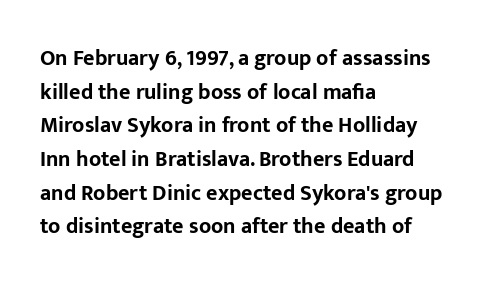
This sample is left-justified, so line endings fall wherever the words run out. Ascenders rise straight up at ninety degrees. Notice how descenders clear the ascenders below comfortably — that's standard leading. Is the type bold? Yes — the strokes are clearly thick and heavy.
